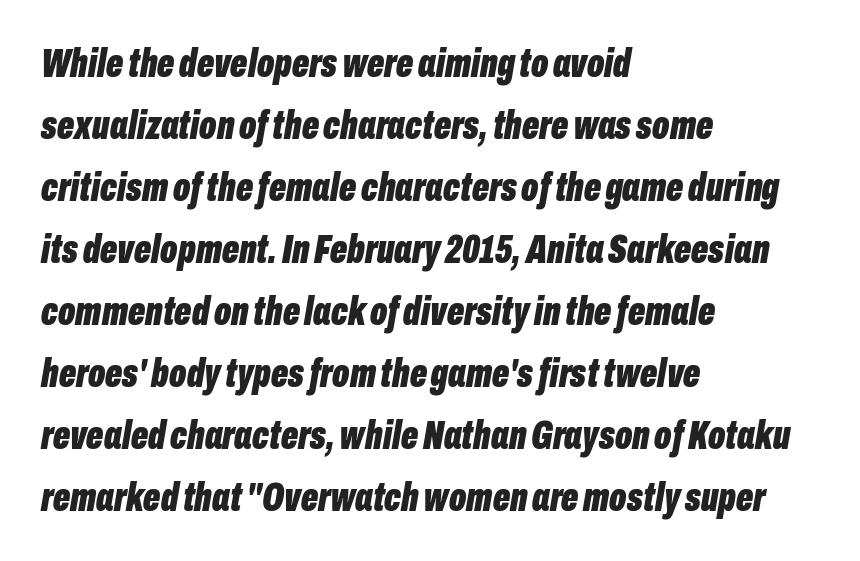
The image shows 40 px bold, condensed type, italic (leaning right); set left-aligned, normal line spacing (1.55x), normal letter spacing, not underlined; low stroke contrast and a medium x-height.
